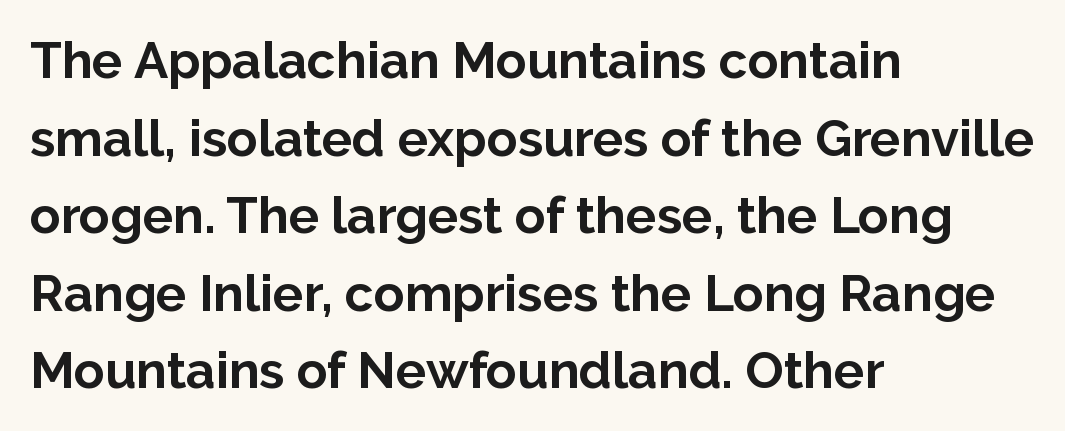
Descender tails drop into unmarked territory. Short note: letters normally spaced. Left-aligned paragraph, ragged on the right. Heavy, bold letterforms. The specimen reads as upright at a glance. Quick note: interline space is typical.
